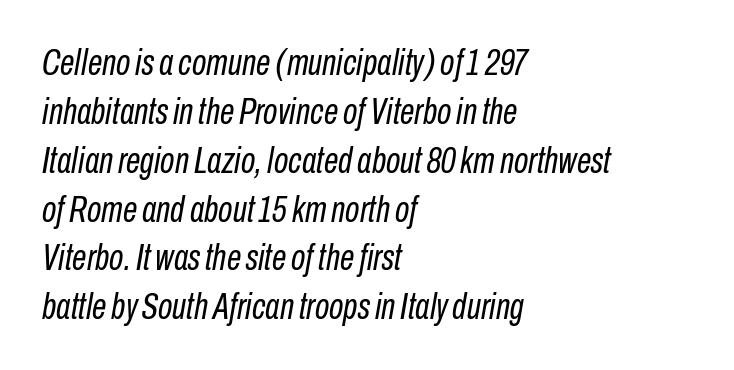
Stems and bowls with no extra thickness — not bold. The face used here is proportionally spaced, like ordinary book or web type. Horizontal alignment here is leftward, the default for most running prose. The line-height multiplier appears to be the usual default.
